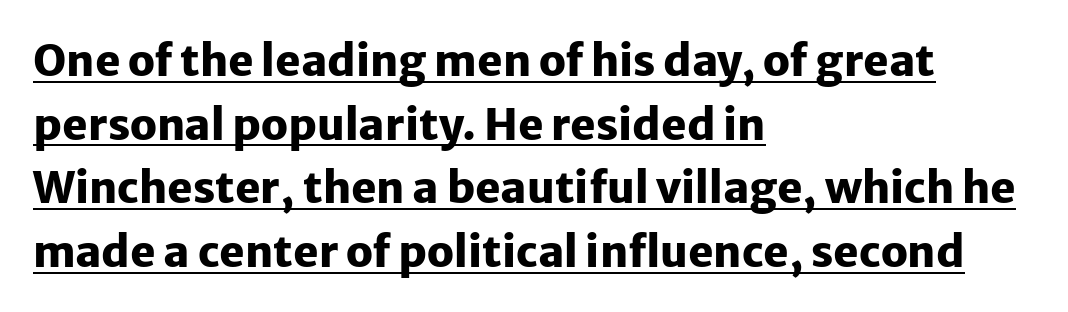
The image shows 43 px heavy sans-serif type, upright; set left-aligned, normal line spacing (1.48x), normal letter spacing, underlined; low stroke contrast and a medium x-height.
